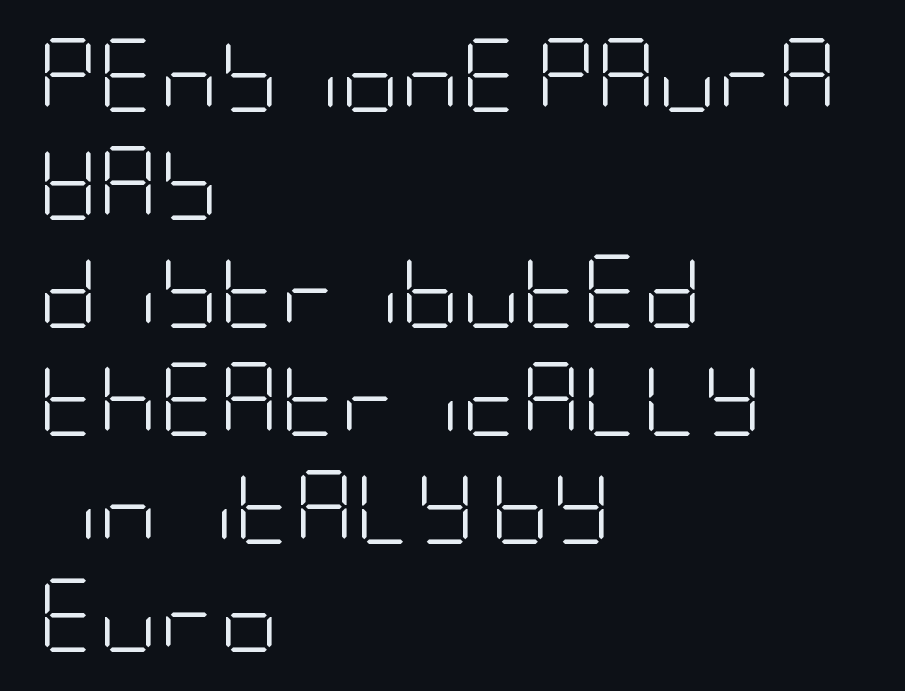
Q: Is the text bold? A: No.
Q: Is the text italic (slanted)? A: No, it is upright.
Q: Is the typeface a serif or a sans-serif typeface? A: Sans-serif.
Q: Is the text underlined? A: No.
Q: How is the paragraph aligned? A: Left-aligned.
Q: Is the spacing between letters normal or unusually wide? A: Normal.
Q: Is the spacing between lines tight, normal or loose? A: Normal.
Q: Width (condensed, normal, or wide)? A: Condensed.
Q: Stroke contrast? A: Low.
Q: x-height? A: Large.
